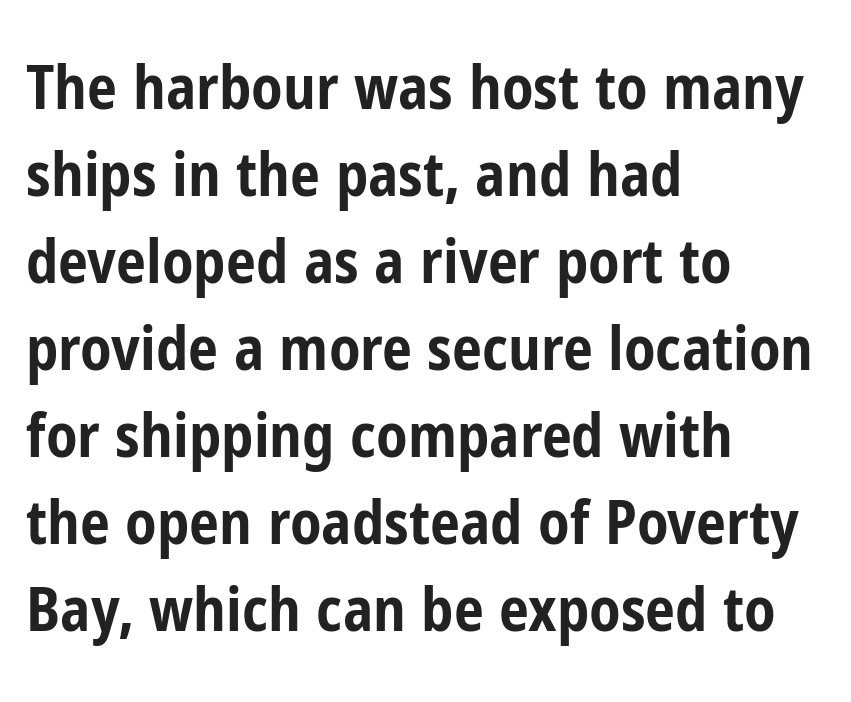
Q: Is the text bold? A: Yes.
Q: Is the text italic (slanted)? A: No, it is upright.
Q: Is the typeface a serif or a sans-serif typeface? A: Sans-serif.
Q: Is the text underlined? A: No.
Q: How is the paragraph aligned? A: Left-aligned.
Q: Is the spacing between letters normal or unusually wide? A: Normal.
Q: Is the spacing between lines tight, normal or loose? A: Normal.
Q: Width (condensed, normal, or wide)? A: Condensed.
Q: Stroke contrast? A: Low.
Q: x-height? A: Medium.
Q: Monospaced? A: No.
